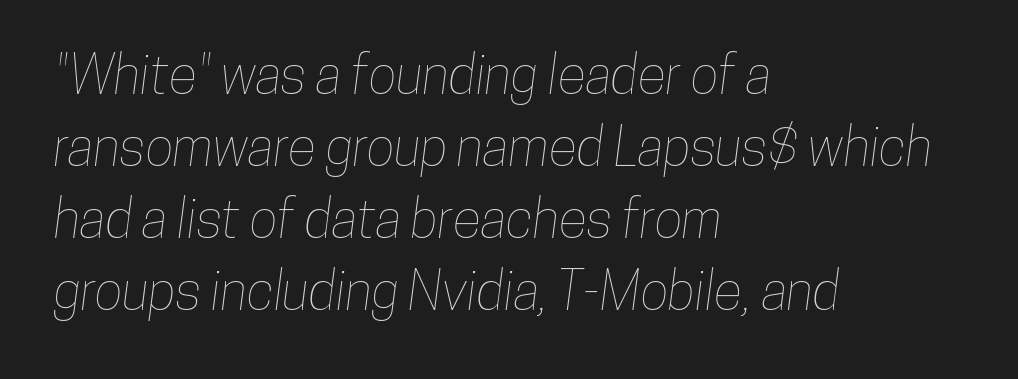
The foot of each line stays bare and open. The rendering keeps characters at their native spacing. Teacher's note: observe the even left margin — that is flush-left alignment. Is this a fixed-width face? No — the glyphs have proportional, varying widths. The designer left line spacing at the default.
